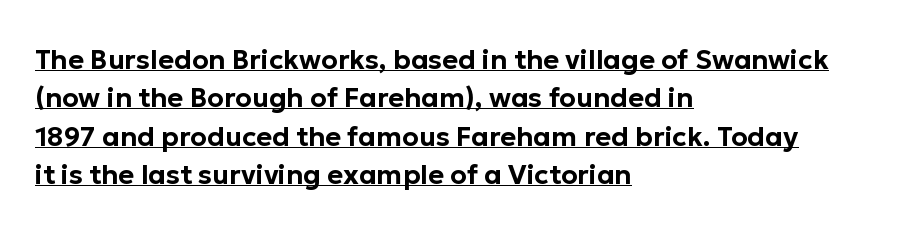
Does the copy run flush right? No — it runs flush left. The type sits square on the baseline with zero lean. These lines sit exactly where default settings would place them. Between one letter and the next there's only the usual sliver of space. The typesetter has applied underlining to the passage shown.
